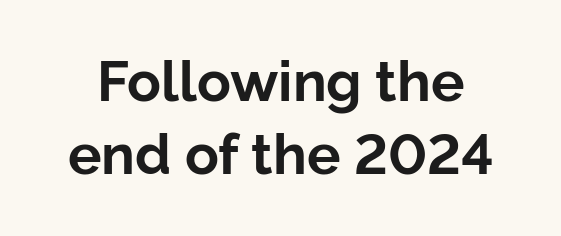
Q: Is the text bold? A: Yes.
Q: Is the text italic (slanted)? A: No, it is upright.
Q: Is the typeface a serif or a sans-serif typeface? A: Sans-serif.
Q: Is the text underlined? A: No.
Q: Is the spacing between letters normal or unusually wide? A: Normal.
Q: Is the spacing between lines tight, normal or loose? A: Normal.
Q: Width (condensed, normal, or wide)? A: Normal.
Q: Stroke contrast? A: Low.
Q: x-height? A: Medium.
Q: Monospaced? A: No.
